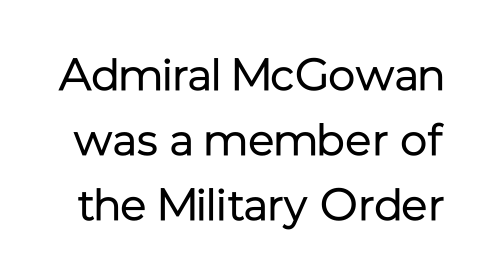
Ink coverage per letter is moderate at most. A typesetter would label this face a sans. Inter-character spacing is left at the font's built-in metrics. The passage shown is not underscored anywhere. Character widths vary here, with narrow letters taking less room than wide ones.
